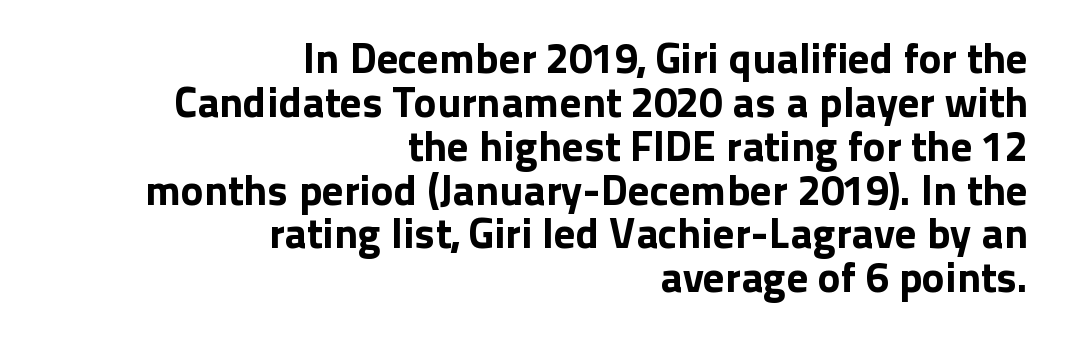
{"serif": "no", "italic": "no", "width": "normal", "stroke_contrast": "low", "x_height": "medium", "monospaced": "no", "underline": "no", "align": "right", "line_spacing": "tight", "line_spacing_ratio": 1.02, "letter_spacing": "normal", "letter_spacing_em": 0.0, "glyph_px": 43}
